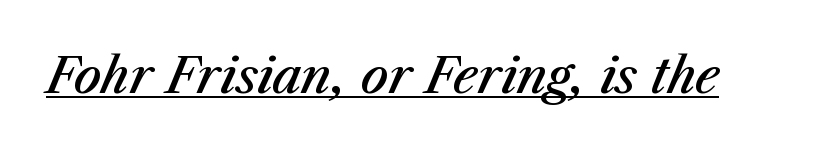
The letters are semibold — heavier than regular but short of a full bold. Caption: lettering with a line underneath. Spacing verdict: proportional, widths tailored to each character. If you drew a line through each stem, it would be angled. In terms of letterspacing, this is plain default setting.
